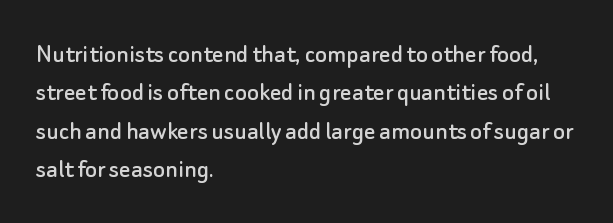
The image shows 28 px sans-serif type, upright; set left-aligned, normal line spacing (1.37x), normal letter spacing, not underlined; low stroke contrast and a small x-height.
